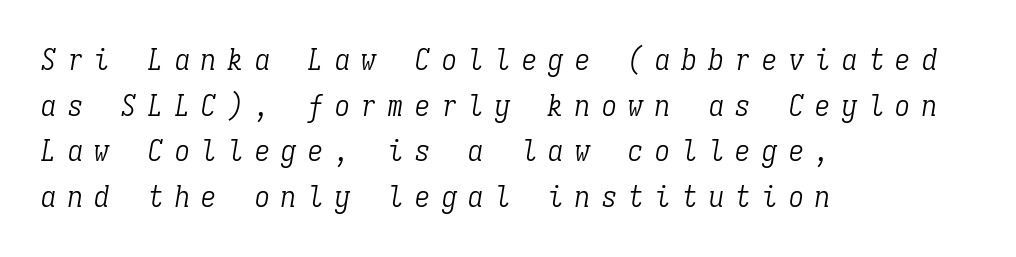
Q: Is the text bold? A: No.
Q: Is the text italic (slanted)? A: Yes, it leans right by about 9 degrees.
Q: Is the typeface a serif or a sans-serif typeface? A: Serif.
Q: Is the text underlined? A: No.
Q: How is the paragraph aligned? A: Left-aligned.
Q: Is the spacing between letters normal or unusually wide? A: Unusually wide.
Q: Is the spacing between lines tight, normal or loose? A: Normal.
Q: Width (condensed, normal, or wide)? A: Condensed.
Q: Stroke contrast? A: Low.
Q: x-height? A: Medium.
Q: Monospaced? A: Yes.
